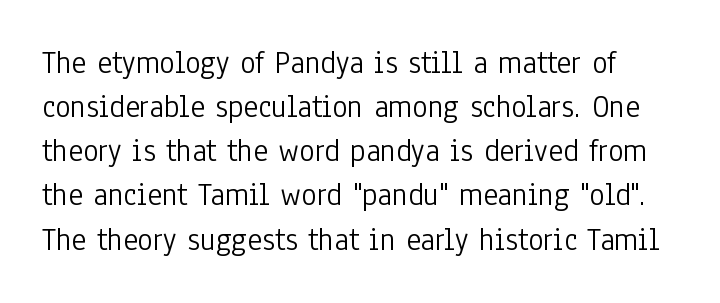
The image shows 32 px light, condensed sans-serif type, upright; set normal line spacing (1.38x), normal letter spacing, not underlined; low stroke contrast and a medium x-height.
